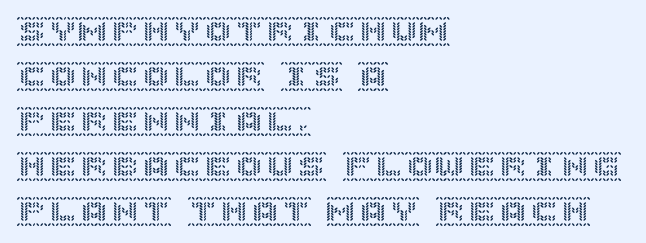
A student would call this left alignment; a typographer would say flush left, rag right. Rendered with straight, roman letterforms. The words here are not underlined. Reading down the column, the eye jumps a familiar distance to each next line. Honestly, the letter spacing is just normal — you wouldn't notice it.
